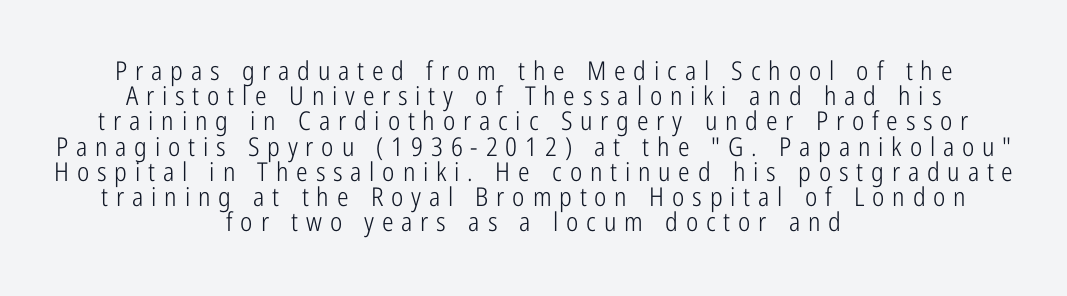
The image shows 26 px text type, upright; set centered, tight line spacing (0.97x), unusually wide letter spacing (+0.3 em), not underlined.
